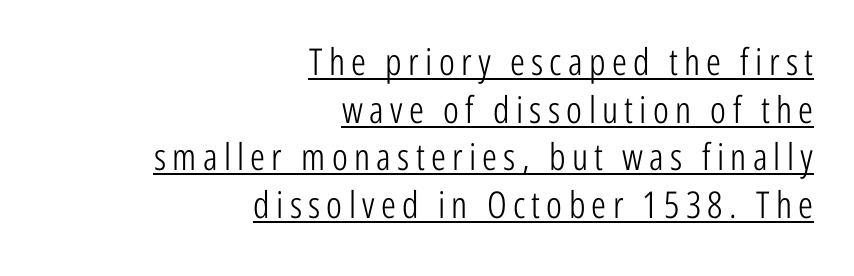
The image shows 37 px light, condensed sans-serif type, upright; set right-aligned, normal line spacing (1.29x), underlined; low stroke contrast and a medium x-height.
